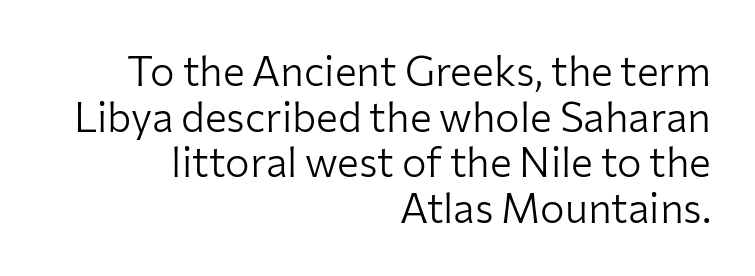
The image shows 41 px light sans-serif type, upright; set right-aligned, tight line spacing (1.11x), normal letter spacing, not underlined; low stroke contrast and a medium x-height.
